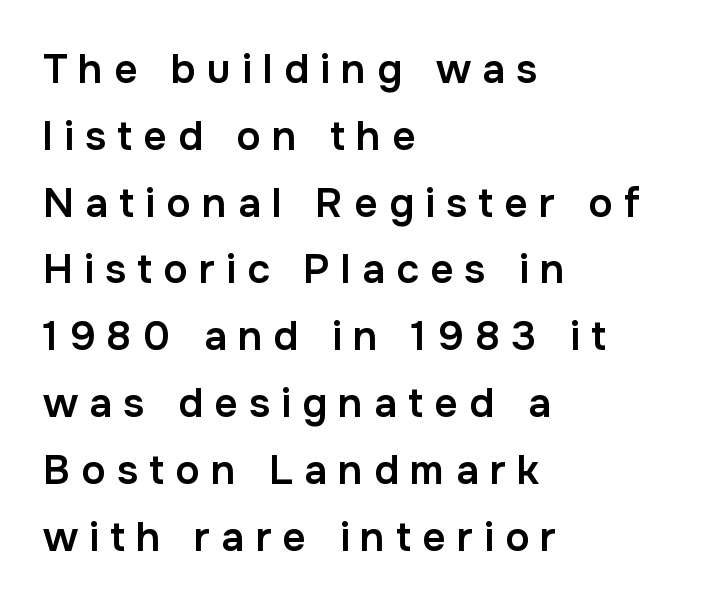
Letter spacing: wide. This sample has the flowing, uneven cadence of proportional lettering. Which margin do the lines hug? The left one — the right edge is uneven. The zone under the glyphs is completely vacant.
